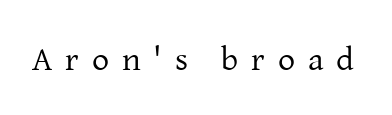
Classification — serif. Between one letter and the next there's a generous, obvious gap. The words here are not underlined. Rendered with straight, roman letterforms.
